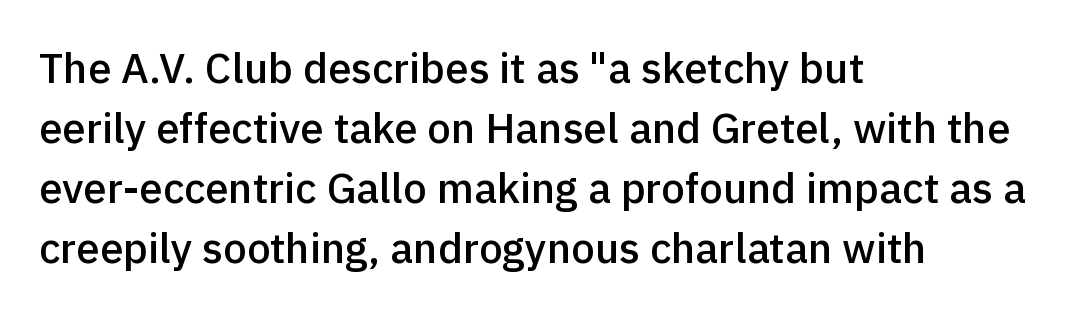
The image shows 42 px semibold sans-serif type, upright; set left-aligned, normal line spacing (1.43x), normal letter spacing, not underlined; a medium x-height.
